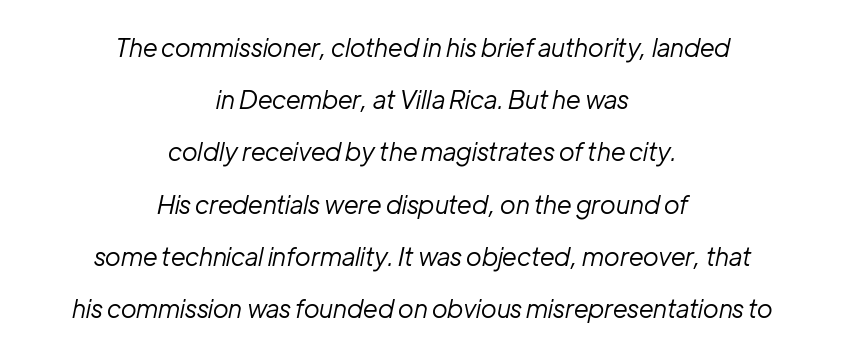
The image shows 25 px text type, italic (leaning right); set centered, loose line spacing (2.09x), normal letter spacing, not underlined.
